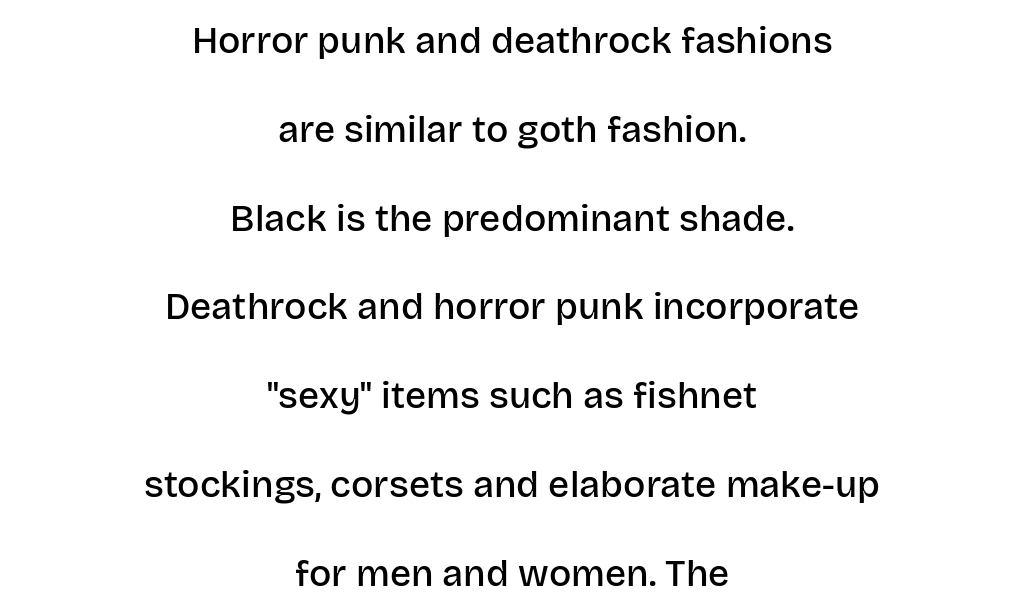
The image shows 37 px semibold sans-serif type, upright; set centered, loose line spacing (2.4x), normal letter spacing, not underlined; low stroke contrast and a large x-height.
